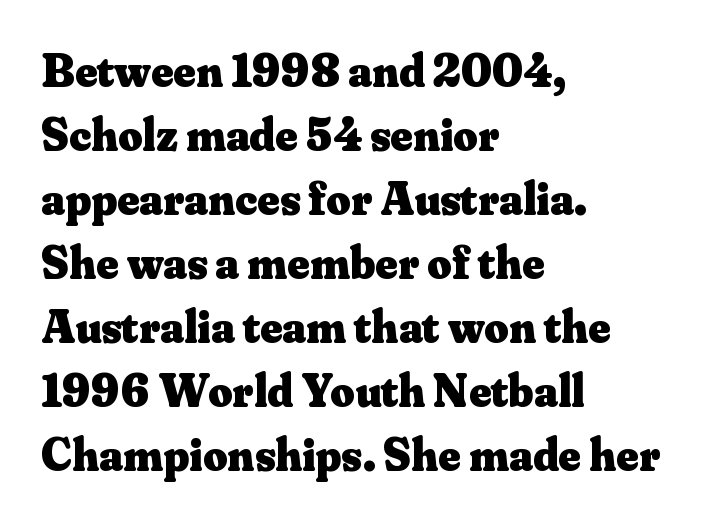
Q: Is the text bold? A: Yes.
Q: Is the text italic (slanted)? A: No, it is upright.
Q: Is the typeface a serif or a sans-serif typeface? A: Serif.
Q: Is the text underlined? A: No.
Q: How is the paragraph aligned? A: Left-aligned.
Q: Is the spacing between letters normal or unusually wide? A: Normal.
Q: Is the spacing between lines tight, normal or loose? A: Normal.
Q: Width (condensed, normal, or wide)? A: Normal.
Q: Stroke contrast? A: Medium.
Q: x-height? A: Small.
Q: Monospaced? A: No.
